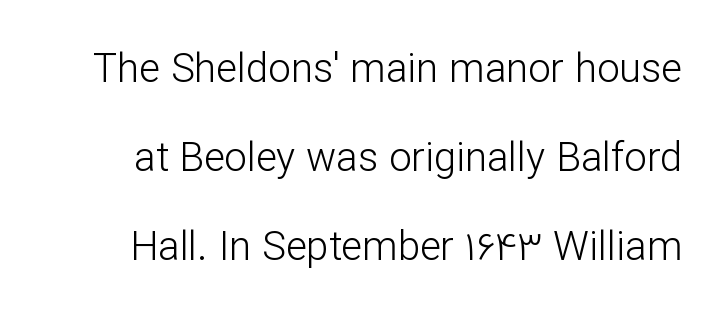
Q: Is the text bold? A: No.
Q: Is the text italic (slanted)? A: No, it is upright.
Q: Is the typeface a serif or a sans-serif typeface? A: Sans-serif.
Q: Is the text underlined? A: No.
Q: Is the spacing between letters normal or unusually wide? A: Normal.
Q: Is the spacing between lines tight, normal or loose? A: Loose.
Q: Width (condensed, normal, or wide)? A: Normal.
Q: Stroke contrast? A: Low.
Q: x-height? A: Medium.
Q: Monospaced? A: No.
